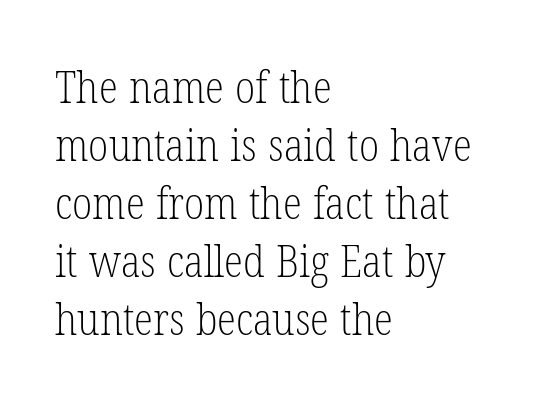
{"serif": "yes", "bold": "no", "weight": "light", "width": "condensed", "stroke_contrast": "low", "x_height": "medium", "monospaced": "no", "underline": "no", "align": "left", "line_spacing": "normal", "line_spacing_ratio": 1.32, "letter_spacing": "normal", "letter_spacing_em": 0.0, "glyph_px": 44}
